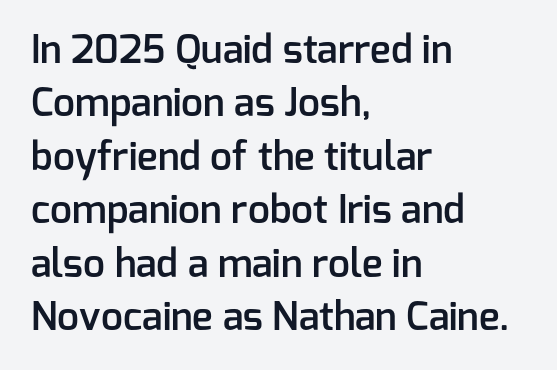
The image shows 39 px semibold sans-serif type, upright; set left-aligned, normal line spacing (1.37x), normal letter spacing, not underlined; low stroke contrast and a medium x-height.
